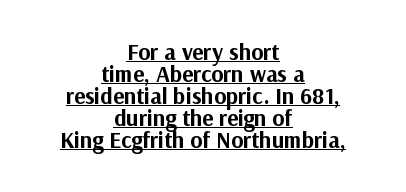
Q: Is the text bold? A: Yes.
Q: Is the text italic (slanted)? A: No, it is upright.
Q: Is the text underlined? A: Yes.
Q: How is the paragraph aligned? A: Centered.
Q: Is the spacing between letters normal or unusually wide? A: Normal.
Q: Is the spacing between lines tight, normal or loose? A: Tight.
